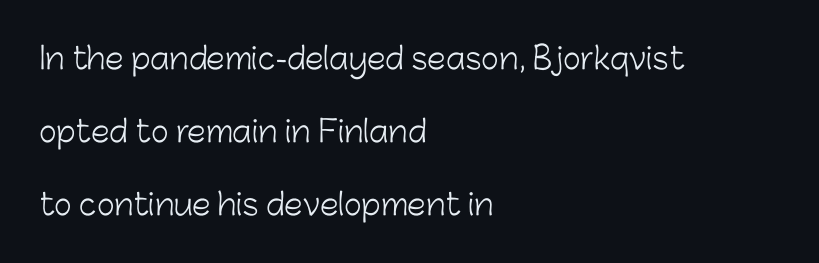
{"serif": "no", "italic": "no", "bold": "no", "weight": "light", "width": "normal", "stroke_contrast": "low", "x_height": "medium", "monospaced": "no", "underline": "no", "align": "left", "line_spacing": "loose", "line_spacing_ratio": 2.44, "letter_spacing": "normal", "letter_spacing_em": 0.0, "glyph_px": 30}
